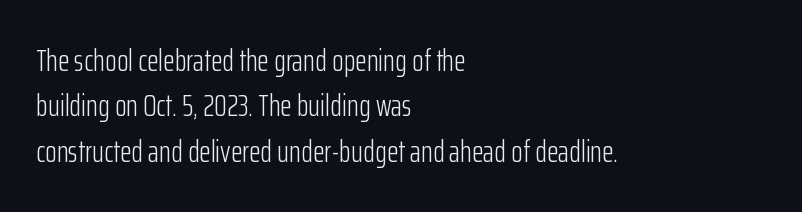
The image shows 30 px light, condensed sans-serif type, upright; set left-aligned, normal line spacing (1.51x), normal letter spacing, not underlined; low stroke contrast and a medium x-height.
